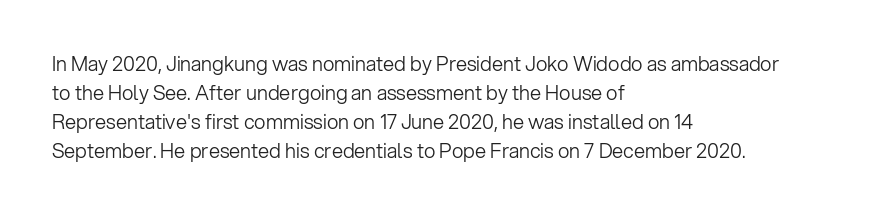
Beneath every word, the page is bare. Stems here are at most as thick as an everyday book face. When letters stand straight like this, we call the style roman or upright. This rendering leaves character spacing at its baseline value. The rendering uses a moderate line-height, typical for paragraphs.
